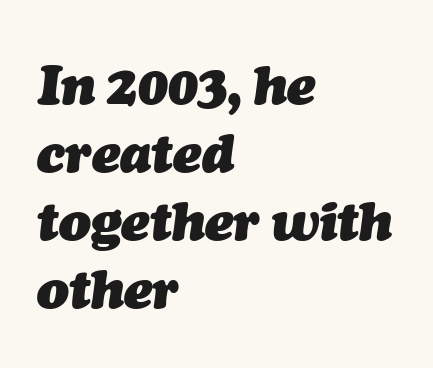
No extra tracking has been applied to these lines. Check under the words: just untouched page. If you measured baseline to baseline, you'd find a middling distance. The face used here is proportionally spaced, like ordinary book or web type.
